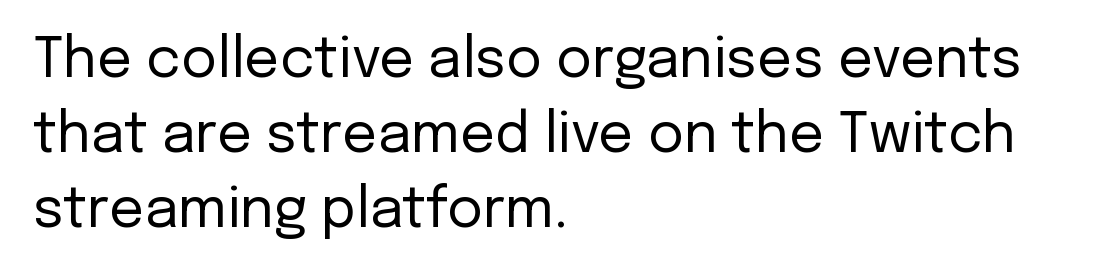
The image shows 55 px regular-weight sans-serif type, upright; set left-aligned, normal line spacing (1.36x), normal letter spacing, not underlined; low stroke contrast and a medium x-height.
